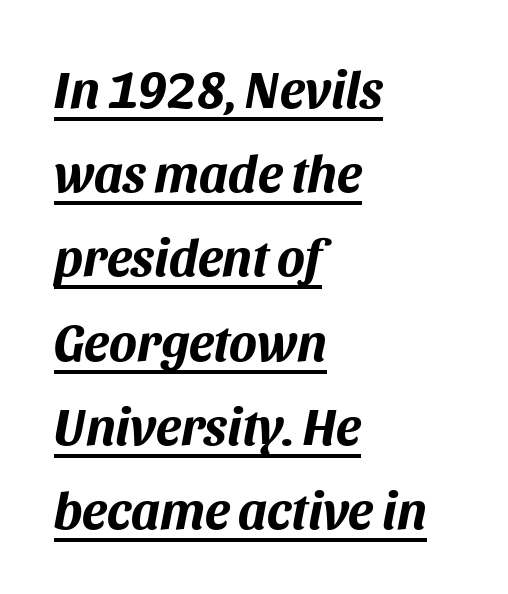
{"italic": "yes", "lean": "right", "slant_degrees": 11, "bold": "yes", "weight": "bold", "width": "normal", "stroke_contrast": "medium", "x_height": "large", "monospaced": "no", "underline": "yes", "align": "left", "line_spacing": "normal", "line_spacing_ratio": 1.62, "letter_spacing": "normal", "letter_spacing_em": 0.0, "glyph_px": 52}
